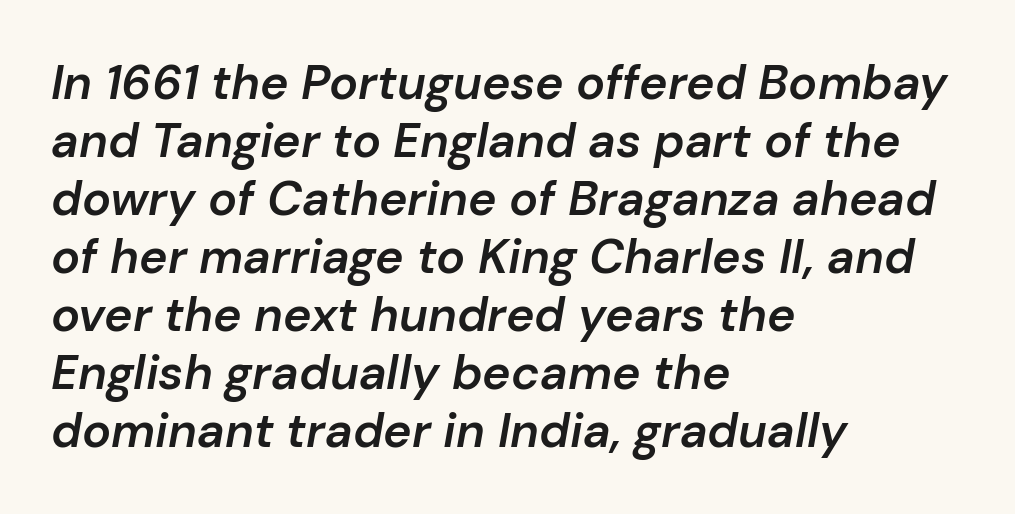
Q: Is the text bold? A: Semi-bold.
Q: Is the text italic (slanted)? A: Yes, it leans right by about 10 degrees.
Q: Is the text underlined? A: No.
Q: How is the paragraph aligned? A: Left-aligned.
Q: Is the spacing between letters normal or unusually wide? A: Normal.
Q: Width (condensed, normal, or wide)? A: Normal.
Q: Stroke contrast? A: Low.
Q: x-height? A: Medium.
Q: Monospaced? A: No.
